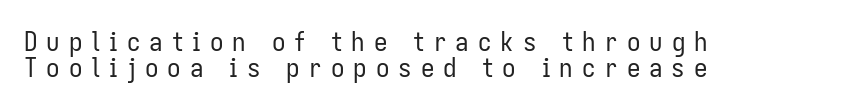
Descender tails drop into unmarked territory. Whoever set this chose condensed vertical rhythm over breathing room. Each line starts at the same left margin while the right side varies. This is not heavy type; no bold has been used. Every stem runs plumb, perpendicular to the baseline. The passage shown has open, widely tracked lettering throughout.
